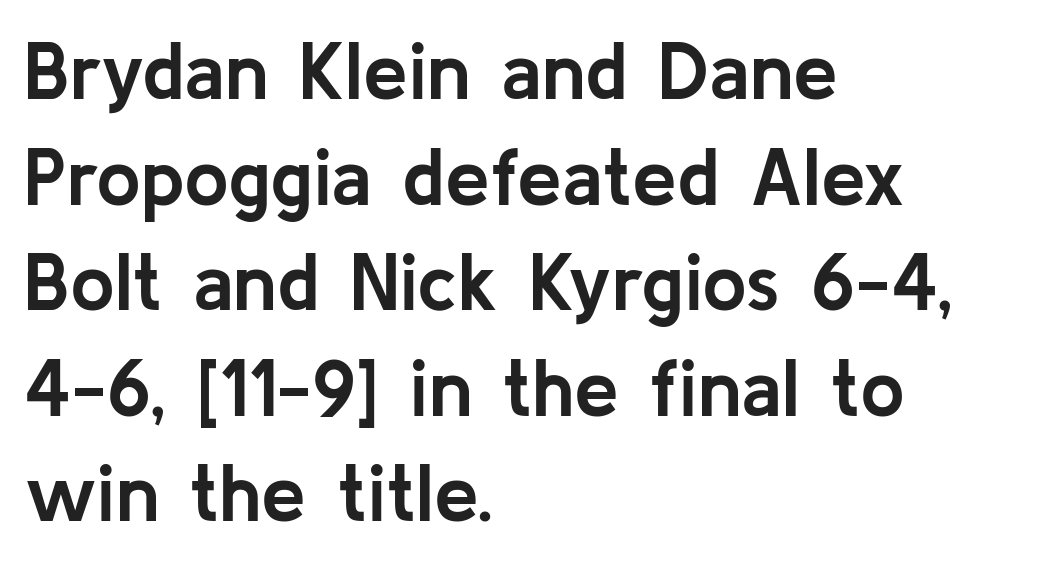
The glyphs have the mass of a bold cut. Students, observe: this is what conventionally led text looks like. Which margin do the lines hug? The left one — the right edge is uneven. Quick note: underline off.
